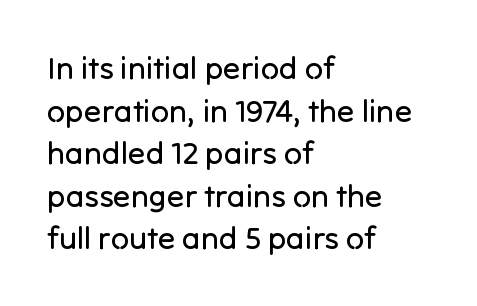
Q: Is the text bold? A: No.
Q: Is the text italic (slanted)? A: No, it is upright.
Q: Is the typeface a serif or a sans-serif typeface? A: Sans-serif.
Q: Is the text underlined? A: No.
Q: How is the paragraph aligned? A: Left-aligned.
Q: Is the spacing between letters normal or unusually wide? A: Normal.
Q: Is the spacing between lines tight, normal or loose? A: Normal.
Q: Width (condensed, normal, or wide)? A: Normal.
Q: Stroke contrast? A: Low.
Q: x-height? A: Medium.
Q: Monospaced? A: No.
